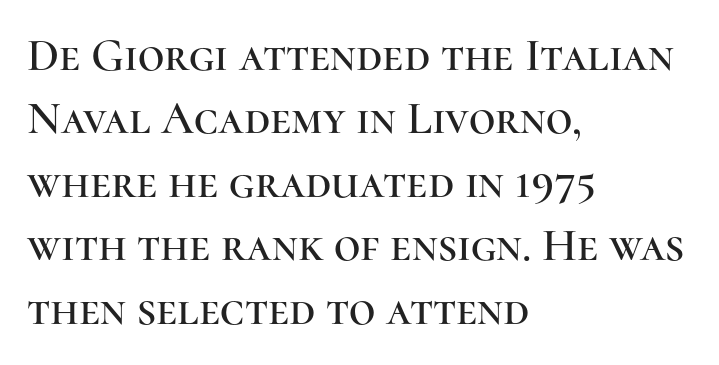
The image shows 46 px serif type, upright; set left-aligned, normal line spacing (1.38x), normal letter spacing, not underlined; high stroke contrast and a medium x-height.
